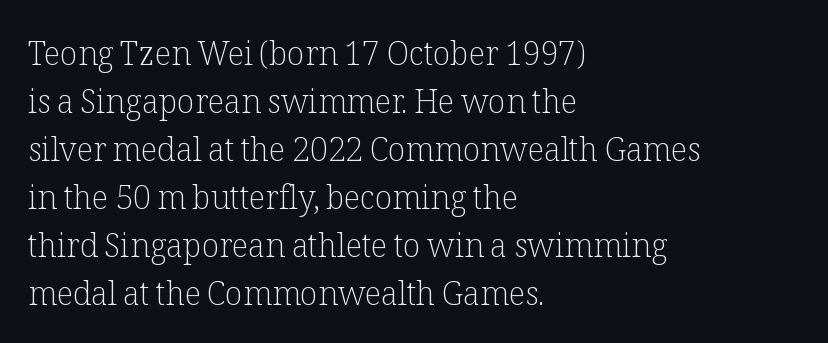
Q: Is the text bold? A: No.
Q: Is the text italic (slanted)? A: No, it is upright.
Q: Is the typeface a serif or a sans-serif typeface? A: Serif.
Q: Is the text underlined? A: No.
Q: How is the paragraph aligned? A: Left-aligned.
Q: Is the spacing between letters normal or unusually wide? A: Normal.
Q: Is the spacing between lines tight, normal or loose? A: Normal.
Q: Width (condensed, normal, or wide)? A: Normal.
Q: Stroke contrast? A: Low.
Q: x-height? A: Medium.
Q: Monospaced? A: No.
